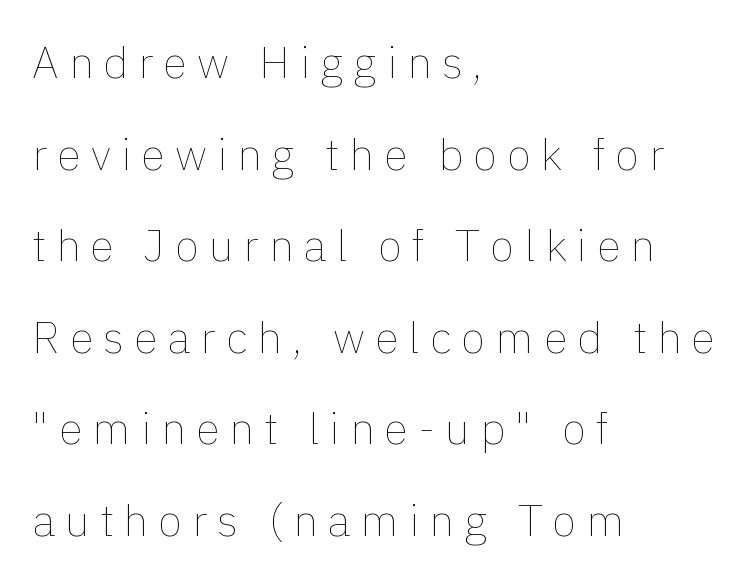
In terms of leading, this rendering errs on the spacious side. One-word summary of the alignment: left. Tracking here is generous; glyphs stand well apart from one another. Every character sits straight up, as roman type does.
